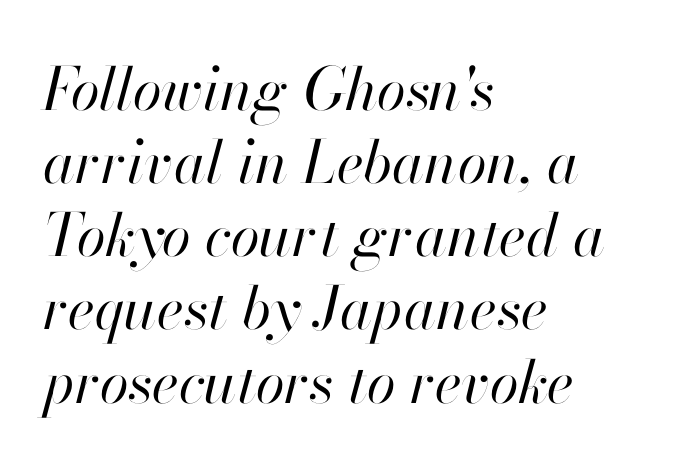
{"italic": "yes", "lean": "right", "slant_degrees": 13, "bold": "no", "weight": "regular", "width": "normal", "stroke_contrast": "high", "x_height": "small", "monospaced": "no", "underline": "no", "align": "left", "line_spacing_ratio": 1.24, "letter_spacing": "normal", "letter_spacing_em": 0.0, "glyph_px": 59}
